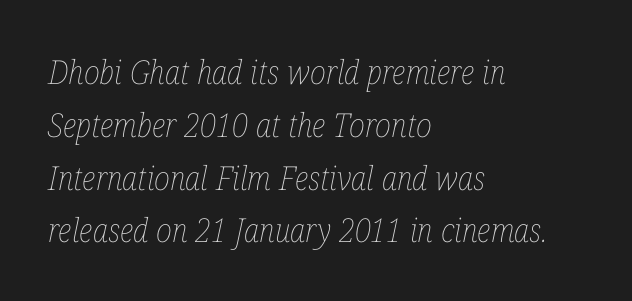
Q: Is the text bold? A: No.
Q: Is the text italic (slanted)? A: Yes, it leans right by about 12 degrees.
Q: Is the text underlined? A: No.
Q: How is the paragraph aligned? A: Left-aligned.
Q: Is the spacing between letters normal or unusually wide? A: Normal.
Q: Is the spacing between lines tight, normal or loose? A: Normal.
Q: Width (condensed, normal, or wide)? A: Condensed.
Q: Stroke contrast? A: Low.
Q: x-height? A: Medium.
Q: Monospaced? A: No.
